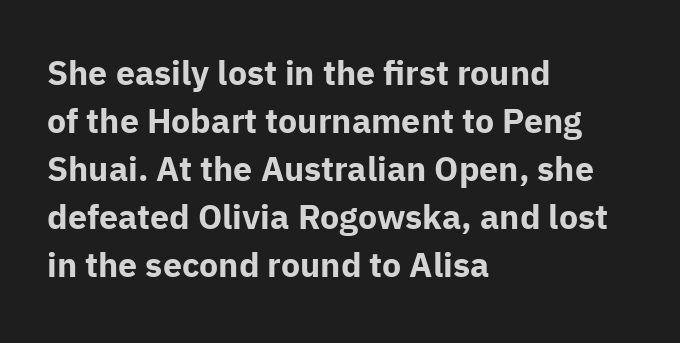
The image shows 34 px bold sans-serif type, upright; set left-aligned, normal line spacing (1.41x), normal letter spacing, not underlined; low stroke contrast and a medium x-height.
